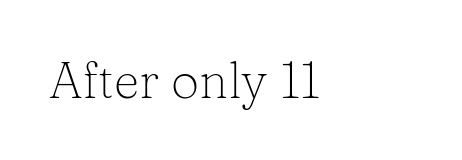
{"serif": "yes", "italic": "no", "bold": "no", "weight": "light", "width": "normal", "stroke_contrast": "low", "x_height": "medium", "monospaced": "no", "underline": "no", "align": "left", "letter_spacing": "normal", "letter_spacing_em": 0.0, "glyph_px": 50}
